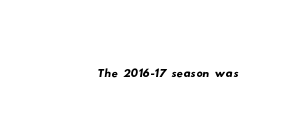
{"serif": "no", "width": "wide", "stroke_contrast": "low", "x_height": "small", "monospaced": "no", "underline": "no", "letter_spacing": "normal", "letter_spacing_em": 0.0, "glyph_px": 31}
